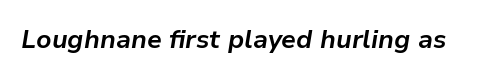
The image shows 26 px bold type, italic (leaning right); set normal letter spacing, not underlined.
